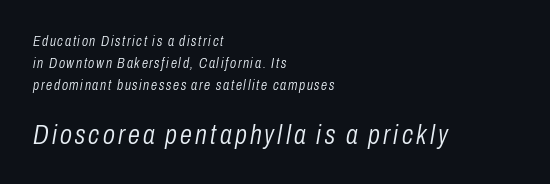
The image shows 27 px text type, italic (leaning right); set left-aligned, normal line spacing (1.56x), not underlined; the second (bottom) block is 1.93x larger.
